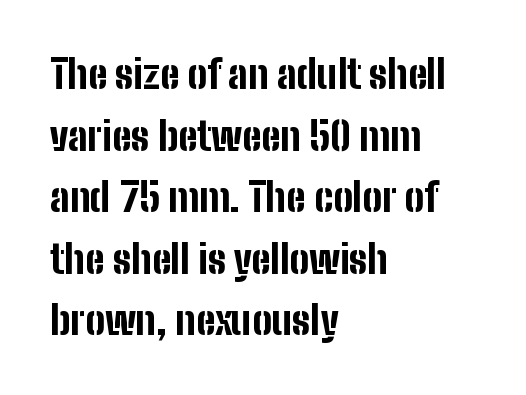
Q: Is the text bold? A: Yes.
Q: Is the text italic (slanted)? A: No, it is upright.
Q: Is the typeface a serif or a sans-serif typeface? A: Sans-serif.
Q: Is the text underlined? A: No.
Q: How is the paragraph aligned? A: Left-aligned.
Q: Is the spacing between letters normal or unusually wide? A: Normal.
Q: Is the spacing between lines tight, normal or loose? A: Normal.
Q: Width (condensed, normal, or wide)? A: Condensed.
Q: Stroke contrast? A: Low.
Q: x-height? A: Medium.
Q: Monospaced? A: No.
